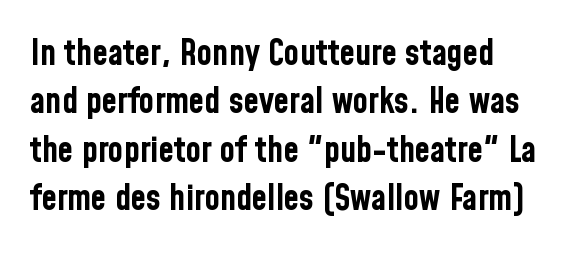
{"serif": "no", "italic": "no", "bold": "yes", "weight": "bold", "width": "condensed", "stroke_contrast": "low", "x_height": "medium", "monospaced": "no", "underline": "no", "line_spacing": "normal", "line_spacing_ratio": 1.38, "letter_spacing": "normal", "letter_spacing_em": 0.0, "glyph_px": 35}
